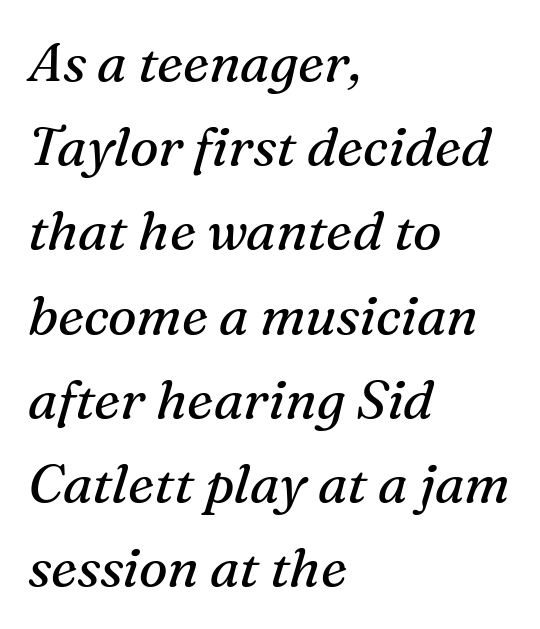
Q: Is the text bold? A: No.
Q: Is the text italic (slanted)? A: Yes, it leans right by about 16 degrees.
Q: Is the typeface a serif or a sans-serif typeface? A: Serif.
Q: Is the text underlined? A: No.
Q: How is the paragraph aligned? A: Left-aligned.
Q: Is the spacing between letters normal or unusually wide? A: Normal.
Q: Is the spacing between lines tight, normal or loose? A: Normal.
Q: Width (condensed, normal, or wide)? A: Normal.
Q: Stroke contrast? A: Medium.
Q: x-height? A: Medium.
Q: Monospaced? A: No.
